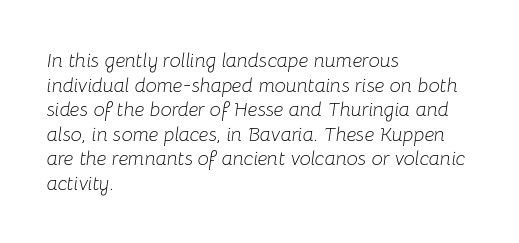
Q: Is the text bold? A: No.
Q: Is the text italic (slanted)? A: Yes, it leans right by about 8 degrees.
Q: Is the text underlined? A: No.
Q: How is the paragraph aligned? A: Left-aligned.
Q: Is the spacing between letters normal or unusually wide? A: Normal.
